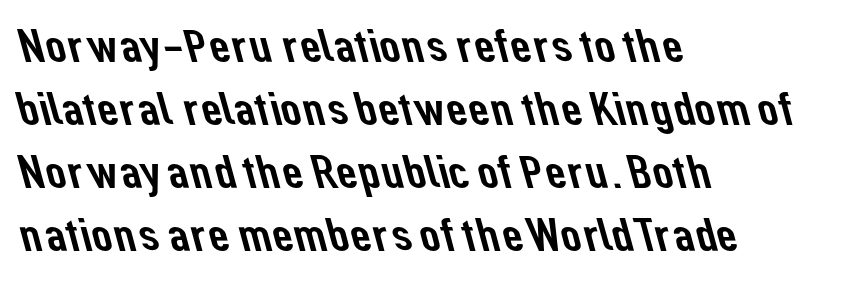
Q: Is the typeface a serif or a sans-serif typeface? A: Sans-serif.
Q: Is the text underlined? A: No.
Q: How is the paragraph aligned? A: Left-aligned.
Q: Is the spacing between letters normal or unusually wide? A: Normal.
Q: Is the spacing between lines tight, normal or loose? A: Normal.
Q: Width (condensed, normal, or wide)? A: Normal.
Q: Stroke contrast? A: Low.
Q: x-height? A: Medium.
Q: Monospaced? A: No.
